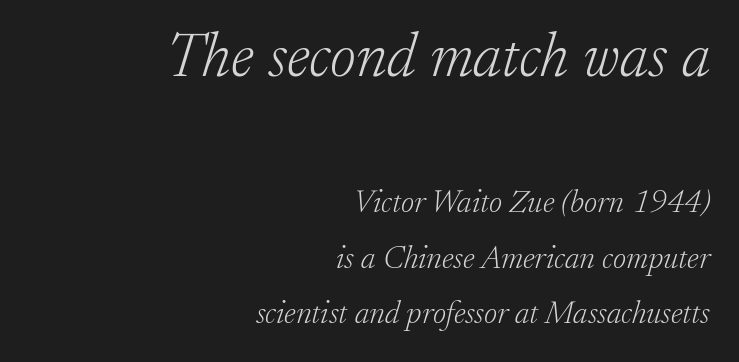
The axis of the letterforms is tilted away from vertical. This rendering features lettering with no underline. Observe the serifs anchoring each vertical stroke in this sample. The passage shown has conventional tracking throughout. This layout puts the oversized block above and the modest block below. Varying glyph widths throughout — classic text-font behaviour.
